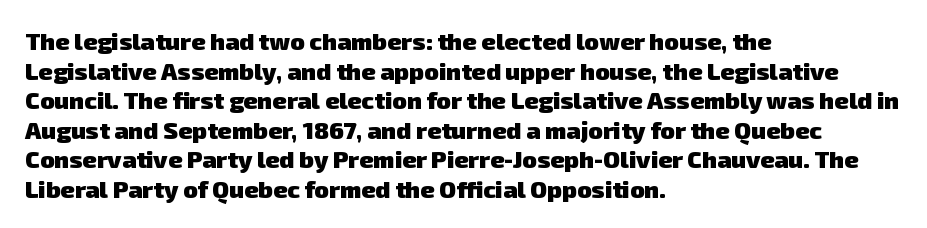
Q: Is the text bold? A: Yes.
Q: Is the text underlined? A: No.
Q: How is the paragraph aligned? A: Left-aligned.
Q: Is the spacing between letters normal or unusually wide? A: Normal.
